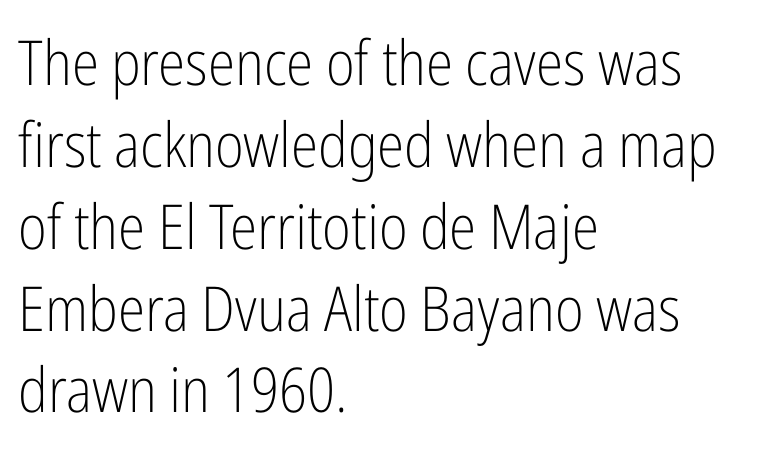
{"serif": "no", "italic": "no", "bold": "no", "weight": "light", "width": "condensed", "stroke_contrast": "low", "x_height": "medium", "monospaced": "no", "underline": "no", "align": "left", "line_spacing": "normal", "line_spacing_ratio": 1.32, "letter_spacing": "normal", "letter_spacing_em": 0.0, "glyph_px": 62}
